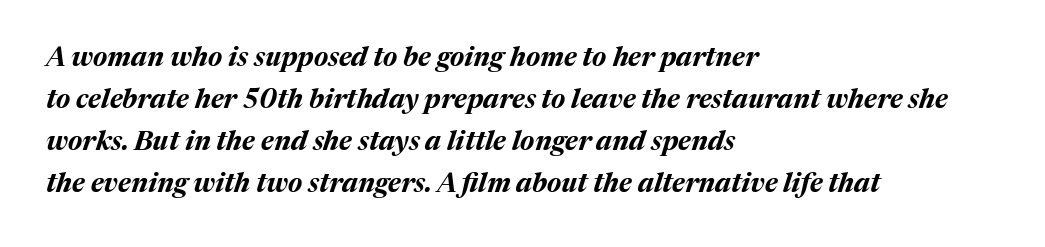
{"italic": "yes", "lean": "right", "slant_degrees": 17, "bold": "yes", "underline": "no", "align": "left", "line_spacing": "normal", "line_spacing_ratio": 1.56, "letter_spacing": "normal", "letter_spacing_em": 0.0, "glyph_px": 27}
